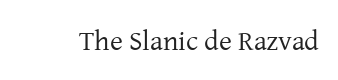
The image shows 28 px regular-weight serif type, upright; set normal letter spacing, not underlined; low stroke contrast and a medium x-height.
